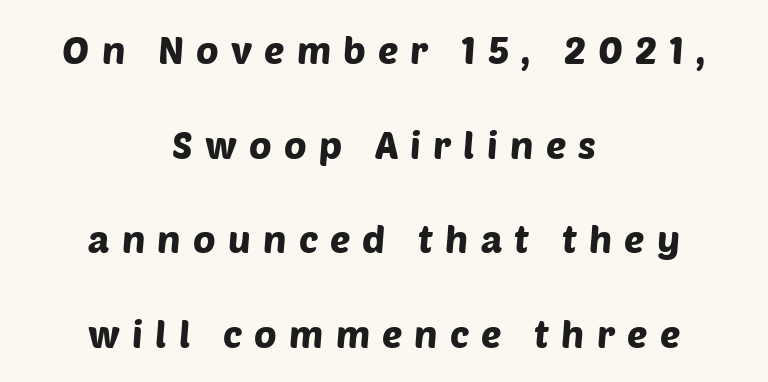
The image shows 38 px sans-serif type; set centered, loose line spacing (2.49x), unusually wide letter spacing (+0.32 em), not underlined; low stroke contrast and a large x-height.
